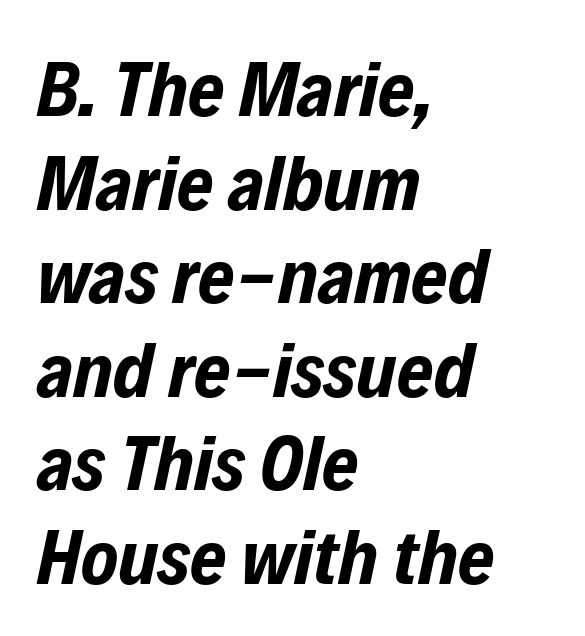
{"italic": "yes", "lean": "right", "slant_degrees": 12, "bold": "yes", "weight": "bold", "width": "condensed", "stroke_contrast": "low", "x_height": "medium", "monospaced": "no", "underline": "no", "align": "left", "line_spacing_ratio": 1.2, "letter_spacing": "normal", "letter_spacing_em": 0.0, "glyph_px": 78}
